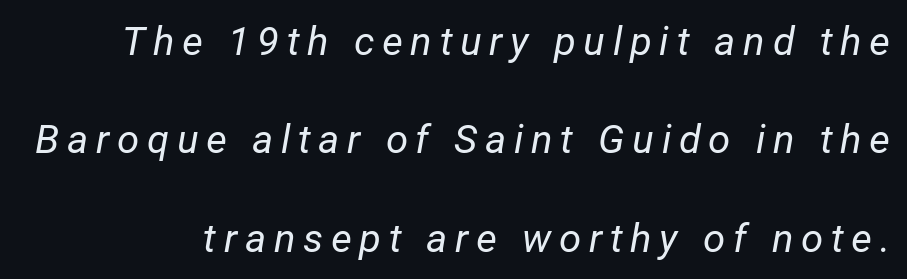
The passage shown leans; its letterforms are oblique. Airy leading. A typesetter would call this proportional, since set widths differ per character. No heavy texture on the line: the type isn't bold. The area under the type is left untouched.
